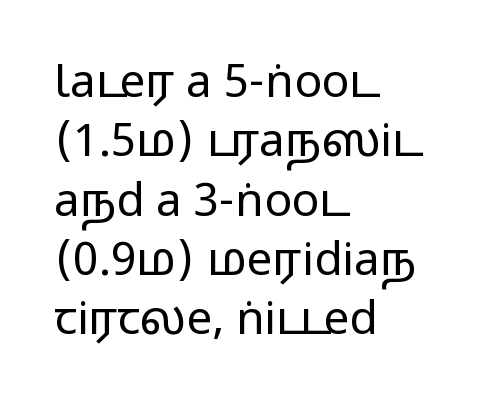
Upright lettering throughout. Clear beneath every line of the passage. How are the letters spaced? Ordinarily, with no added tracking. Layout note: lines flush left. Whoever set this chose a conventional vertical rhythm. Letterform terminals end flat and unadorned throughout the passage.
